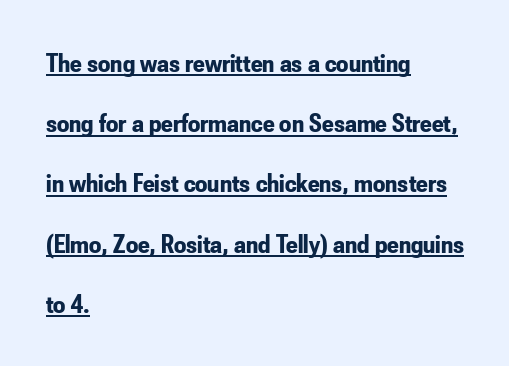
The image shows 27 px bold type, upright; set left-aligned, loose line spacing (2.23x), normal letter spacing, underlined.
